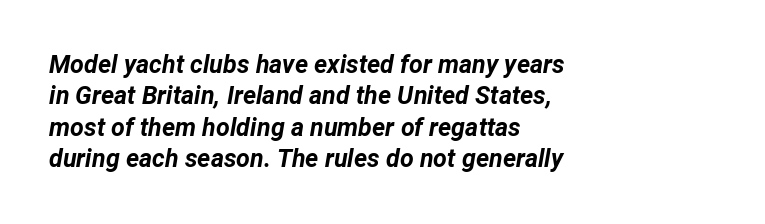
This rendering leaves character spacing at its baseline value. A full-strength bold gives these letters their thick strokes. Left-aligned paragraph, ragged on the right. Designer's note — italics engaged. Anything drawn beneath the words? Only blank space. The rows are spaced the way most documents space them.
